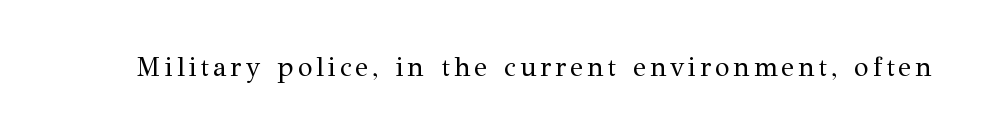
Q: Is the text bold? A: No.
Q: Is the text italic (slanted)? A: No, it is upright.
Q: Is the text underlined? A: No.
